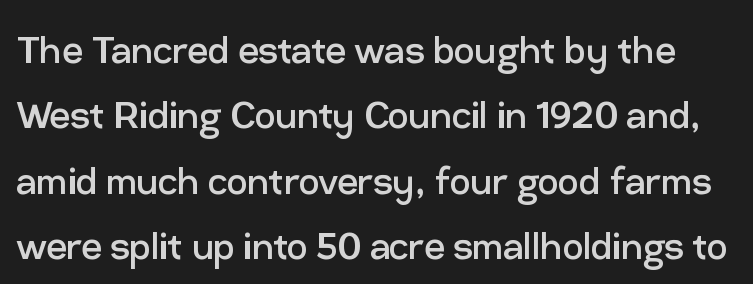
Q: Is the text bold? A: No.
Q: Is the text italic (slanted)? A: No, it is upright.
Q: Is the typeface a serif or a sans-serif typeface? A: Sans-serif.
Q: Is the text underlined? A: No.
Q: Is the spacing between letters normal or unusually wide? A: Normal.
Q: Is the spacing between lines tight, normal or loose? A: Normal.
Q: Width (condensed, normal, or wide)? A: Normal.
Q: Stroke contrast? A: Low.
Q: x-height? A: Medium.
Q: Monospaced? A: No.
